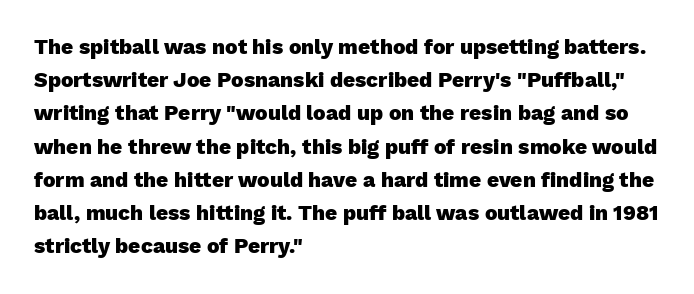
The font is running at its bold setting. Letters rest on an invisible, unmarked baseline. Students, note that the glyphs here touch the page at normal intervals. The rendering anchors every line to the left-hand side.
